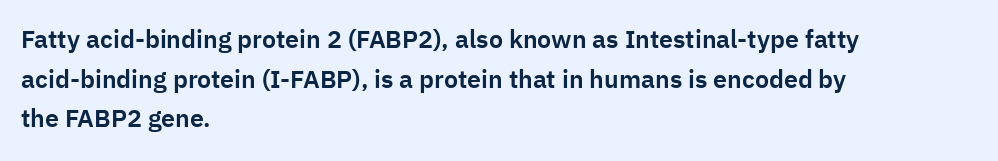
Q: Is the text italic (slanted)? A: No, it is upright.
Q: Is the text underlined? A: No.
Q: How is the paragraph aligned? A: Left-aligned.
Q: Is the spacing between letters normal or unusually wide? A: Normal.
Q: Is the spacing between lines tight, normal or loose? A: Normal.
